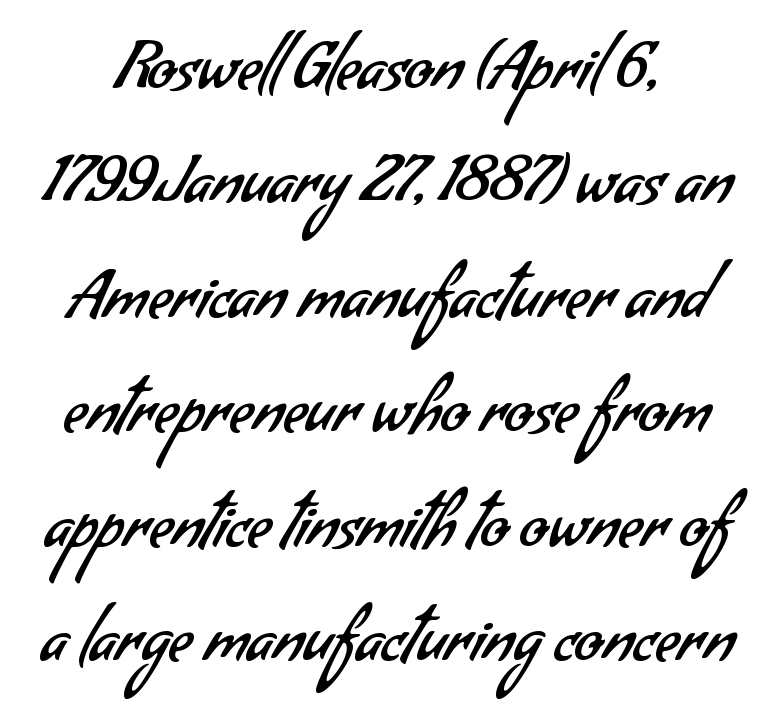
The image shows 65 px regular-weight sans-serif type; set line spacing 1.76x, normal letter spacing, not underlined; low stroke contrast and a small x-height.
